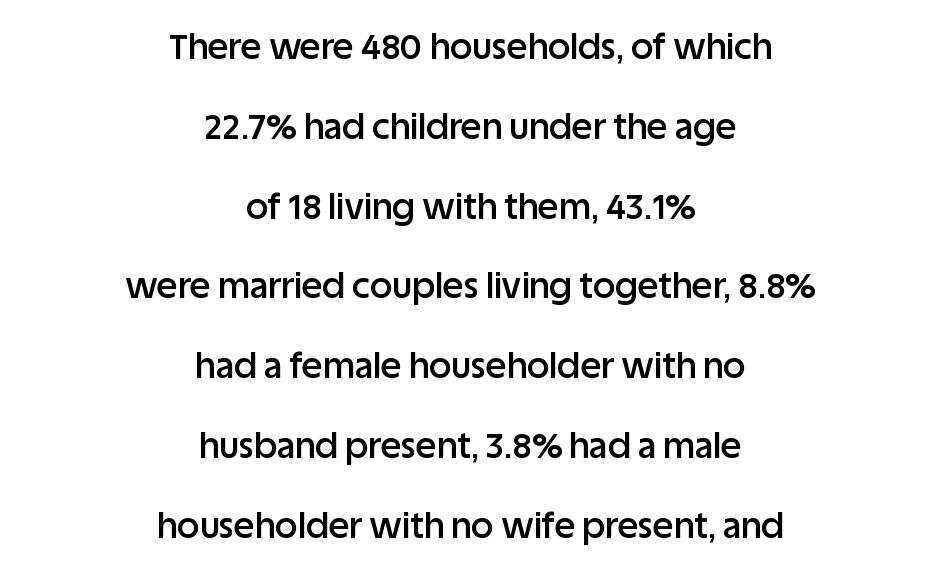
{"serif": "no", "italic": "no", "bold": "semi", "weight": "semibold", "width": "normal", "stroke_contrast": "low", "x_height": "large", "monospaced": "no", "underline": "no", "align": "center", "line_spacing": "loose", "line_spacing_ratio": 2.28, "letter_spacing": "normal", "letter_spacing_em": 0.0, "glyph_px": 35}
